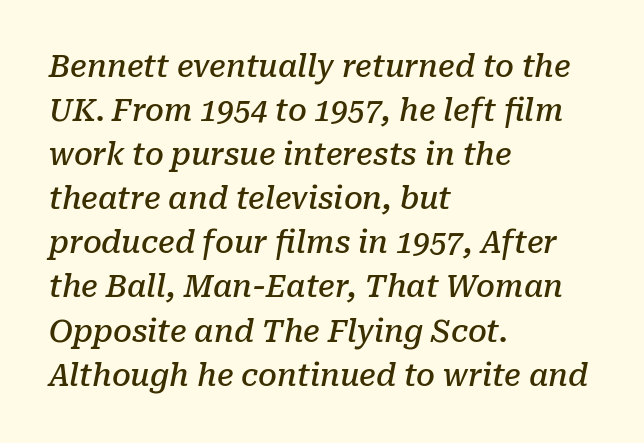
Vertical spacing — default. The space directly below the letters is spotless. Do the characters align in a grid? No, the font is proportional. You could call the tracking neutral — neither tight nor loose.
